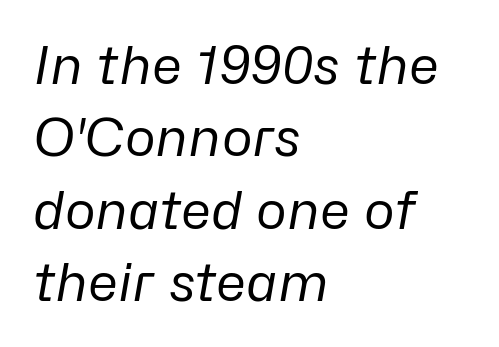
It's the slanting kind of type. This is not heavy type; no bold has been used. If you measured baseline to baseline, you'd find a middling distance. You could call the tracking neutral — neither tight nor loose. Short and long lines alike share a common starting point at left.
